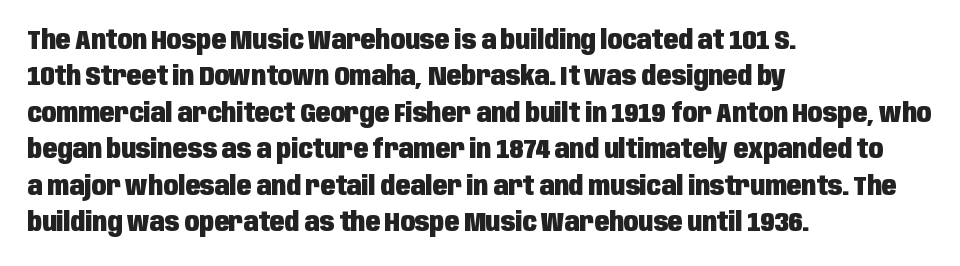
The lettering stays uniformly vertical, giving the passage a roman look. Letters rest on an invisible, unmarked baseline. This block has exactly the height ordinary leading produces. Spacing between characters is what you'd get straight out of the box. Notice how thick the strokes are: this is what a full bold looks like.
